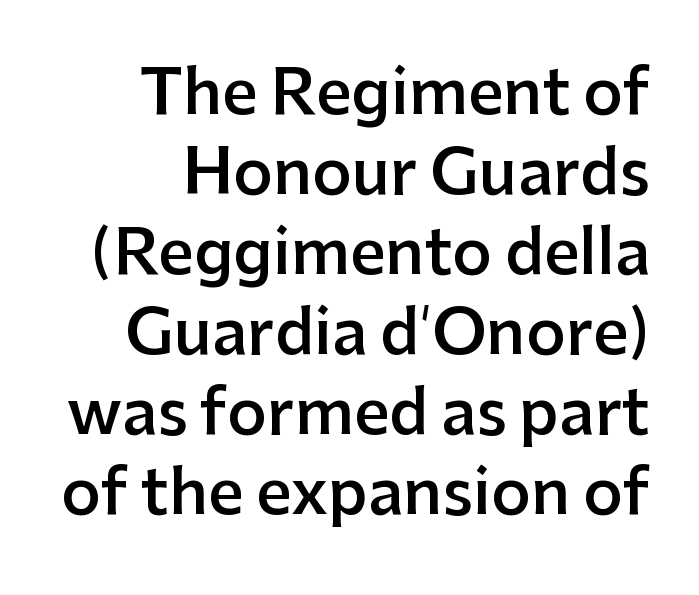
{"serif": "no", "italic": "no", "bold": "semi", "weight": "semibold", "width": "normal", "stroke_contrast": "low", "x_height": "medium", "monospaced": "no", "underline": "no", "align": "right", "line_spacing": "normal", "line_spacing_ratio": 1.29, "letter_spacing": "normal", "letter_spacing_em": 0.0, "glyph_px": 62}
